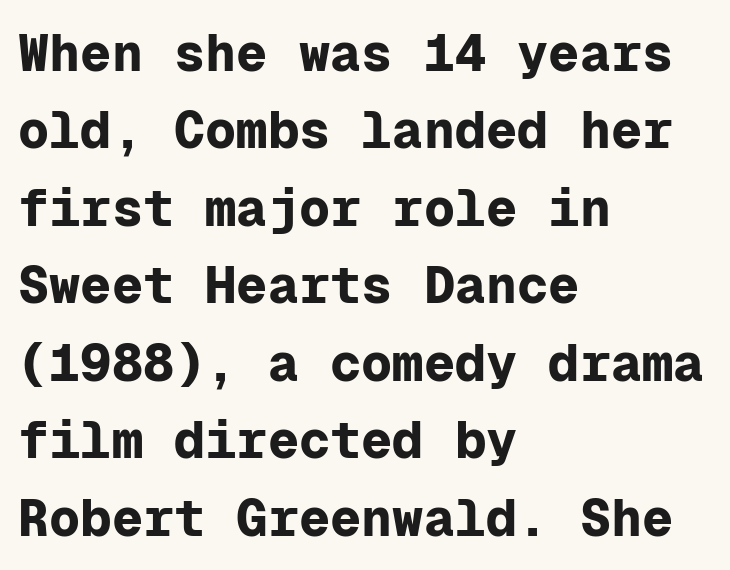
Italic? Not at all — the glyphs are vertical. These words are printed bold, with thick strokes throughout. The rendering anchors every line to the left-hand side. Interline gaps are of average width in this sample.
